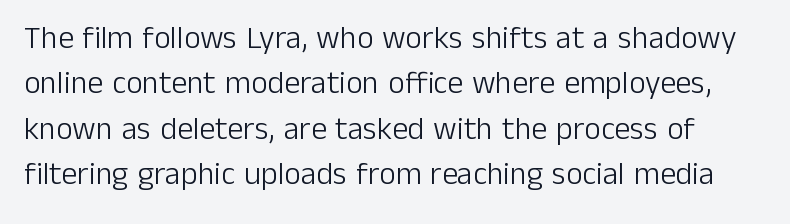
Here the designer chose a conventional face with non-uniform glyph widths. Serifs: no, the terminals of the letterforms are clean. The axis of the letterforms is exactly vertical. Caption: standard tracking, unaltered.
